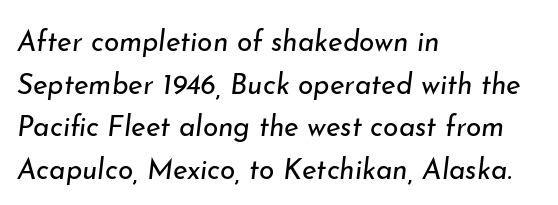
Q: Is the text bold? A: No.
Q: Is the text italic (slanted)? A: Yes, it leans right by about 7 degrees.
Q: Is the text underlined? A: No.
Q: How is the paragraph aligned? A: Left-aligned.
Q: Is the spacing between letters normal or unusually wide? A: Normal.
Q: Is the spacing between lines tight, normal or loose? A: Normal.
Q: Width (condensed, normal, or wide)? A: Normal.
Q: Stroke contrast? A: Low.
Q: x-height? A: Small.
Q: Monospaced? A: No.
